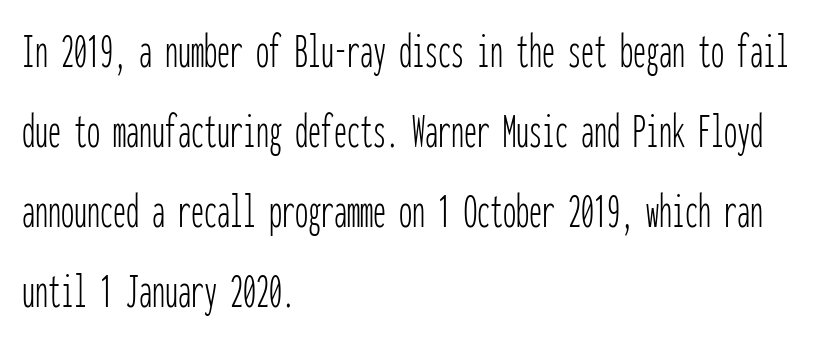
In terms of posture, this sample is upright. Is the letter spacing exaggerated? No — it looks like the ordinary default. Note: no serifs on the glyphs. The zone under the glyphs is completely vacant. Normally led — the rows are evenly, conventionally spaced. Do the characters align in a grid? Yes, the font is monospaced.
